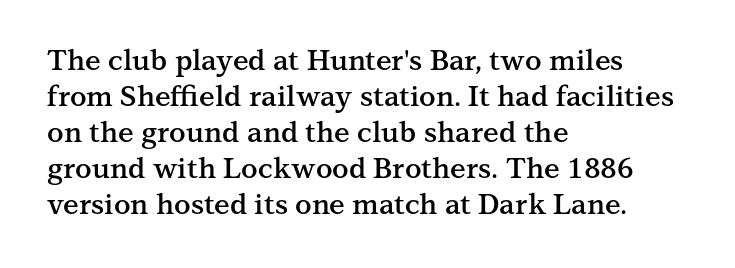
The face used here is a semibold: visibly heavier than regular, lighter than bold. Compared with typical paragraphs, the rows here are spaced about the same. Short and long lines alike share a common starting point at left. Words float on clear page, feet unadorned.
